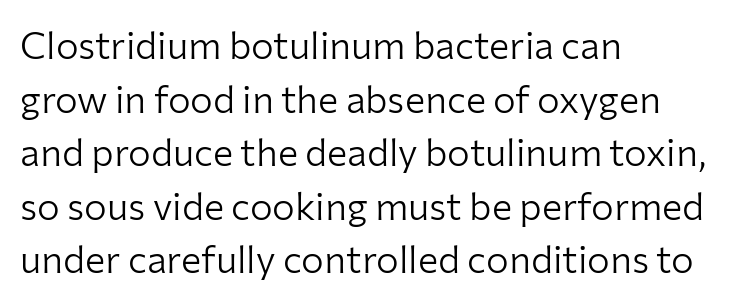
{"serif": "no", "italic": "no", "bold": "no", "weight": "light", "width": "normal", "stroke_contrast": "low", "x_height": "medium", "monospaced": "no", "underline": "no", "align": "left", "line_spacing": "normal", "line_spacing_ratio": 1.41, "letter_spacing": "normal", "letter_spacing_em": 0.0, "glyph_px": 38}
